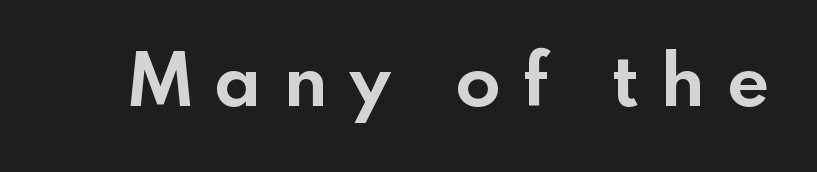
In terms of weight, the rendering is a true, heavy bold. The characters display no serif detailing; their extremities are plain. The face used here is rendered with a markedly widened letterfit. Is there any slant? The stems are plumb. A clean baseline with only descenders dipping below it.
